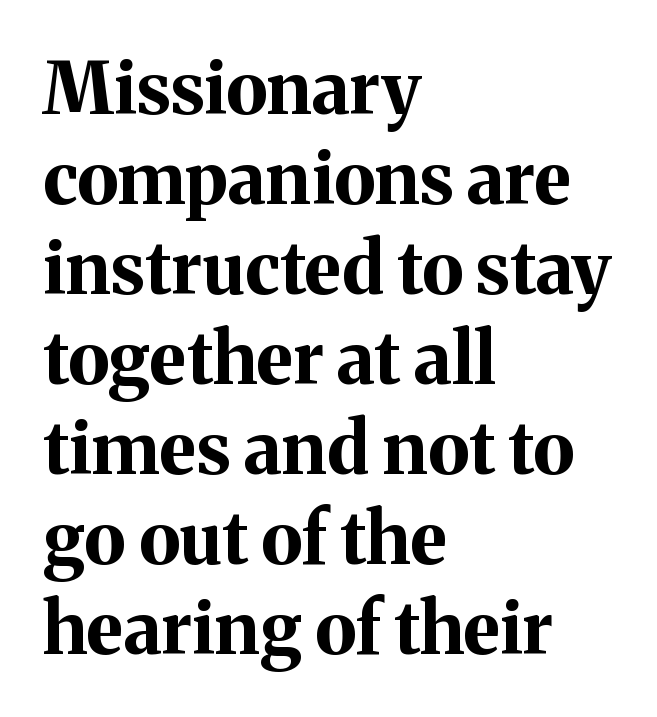
{"serif": "yes", "italic": "no", "bold": "yes", "weight": "bold", "width": "normal", "stroke_contrast": "medium", "x_height": "medium", "monospaced": "no", "underline": "no", "align": "left", "line_spacing": "normal", "line_spacing_ratio": 1.25, "letter_spacing": "normal", "letter_spacing_em": 0.0, "glyph_px": 72}
